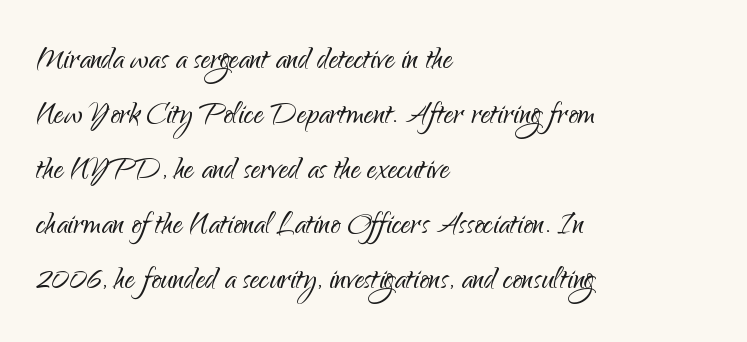
The image shows 39 px light sans-serif type; set left-aligned, normal line spacing (1.41x), normal letter spacing, not underlined; low stroke contrast and a small x-height.
